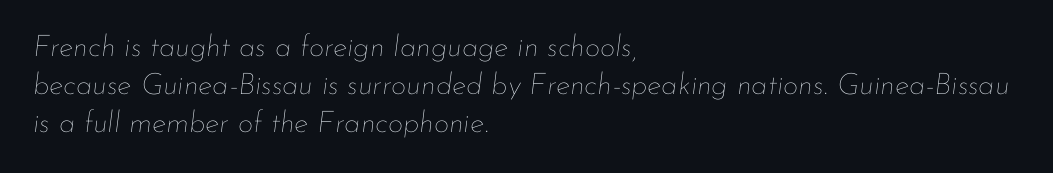
Glyph-to-glyph distance matches everyday printed text. Slant detected: the letters are inclined. This sample is left-justified, so line endings fall wherever the words run out. The area under the type is left untouched. Is this a fixed-width face? No — the glyphs have proportional, varying widths.
